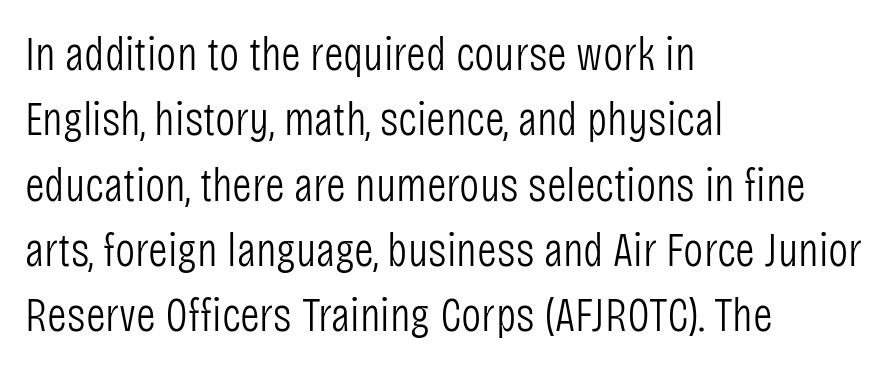
{"serif": "no", "italic": "no", "bold": "no", "weight": "light", "width": "condensed", "stroke_contrast": "low", "x_height": "large", "monospaced": "no", "underline": "no", "align": "left", "line_spacing": "normal", "line_spacing_ratio": 1.36, "letter_spacing": "normal", "letter_spacing_em": 0.0, "glyph_px": 48}
